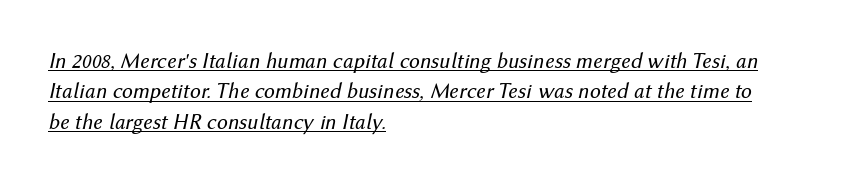
Q: Is the text bold? A: No.
Q: Is the text italic (slanted)? A: Yes, it leans right by about 12 degrees.
Q: Is the text underlined? A: Yes.
Q: How is the paragraph aligned? A: Left-aligned.
Q: Is the spacing between letters normal or unusually wide? A: Normal.
Q: Is the spacing between lines tight, normal or loose? A: Normal.
